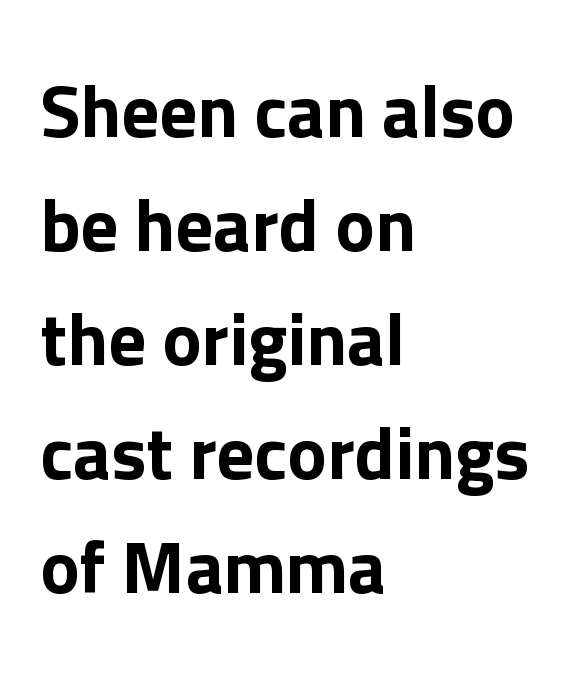
The image shows 74 px sans-serif type, upright; set left-aligned, normal line spacing (1.54x), normal letter spacing, not underlined; low stroke contrast and a medium x-height.
